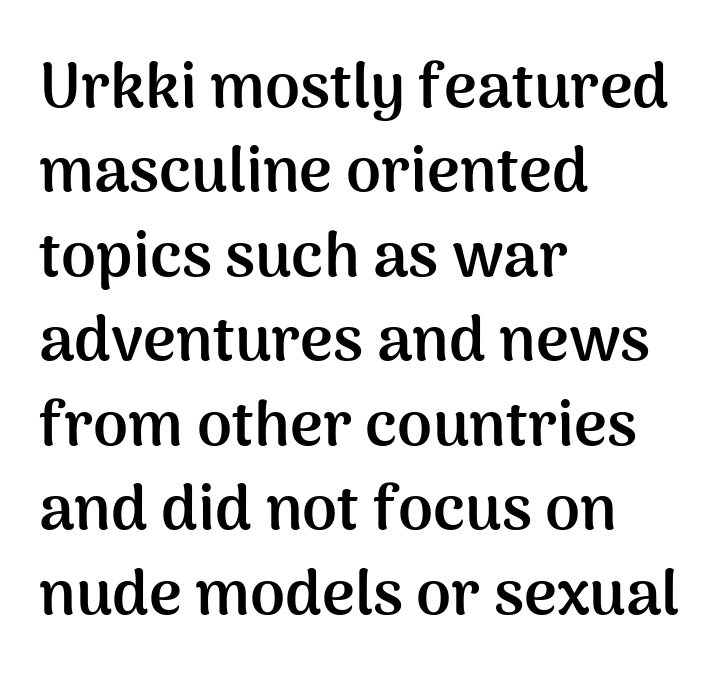
The space beneath each line is pristine and unruled. Each new line begins a customary step beneath the previous one. Horizontally, the lines are justified to the leading edge only. It's the straight-up-and-down kind of type. Note the varied advance widths — an 'i' is clearly narrower than an 'm'. The sample has been set heavy, in full bold.
